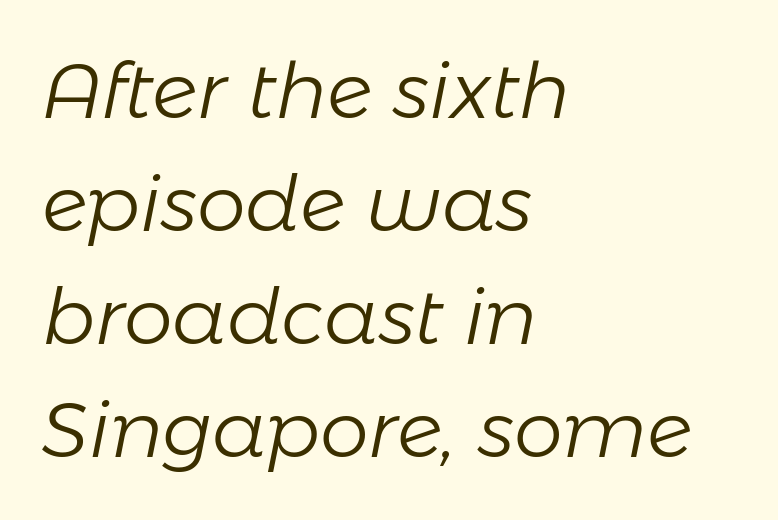
{"italic": "yes", "lean": "right", "slant_degrees": 11, "bold": "no", "weight": "light", "width": "normal", "stroke_contrast": "low", "x_height": "medium", "monospaced": "no", "underline": "no", "align": "left", "line_spacing": "normal", "line_spacing_ratio": 1.45, "letter_spacing": "normal", "letter_spacing_em": 0.0, "glyph_px": 78}
